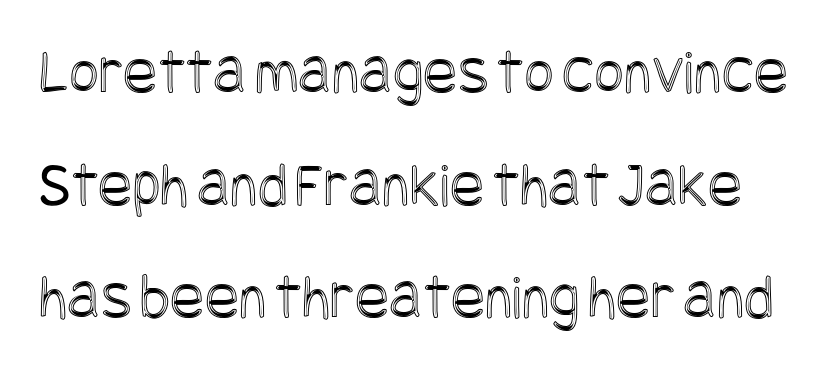
Q: Is the text italic (slanted)? A: No, it is upright.
Q: Is the text underlined? A: No.
Q: Is the spacing between letters normal or unusually wide? A: Normal.
Q: Width (condensed, normal, or wide)? A: Condensed.
Q: x-height? A: Large.
